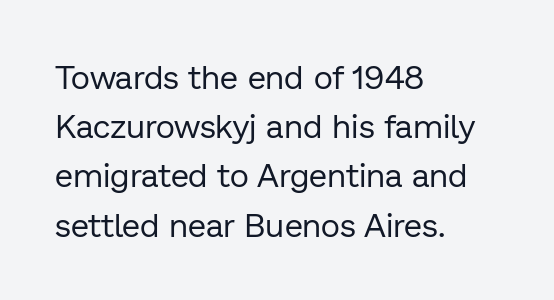
The image shows 33 px regular-weight sans-serif type, upright; set left-aligned, normal line spacing (1.49x), normal letter spacing, not underlined; low stroke contrast and a medium x-height.
